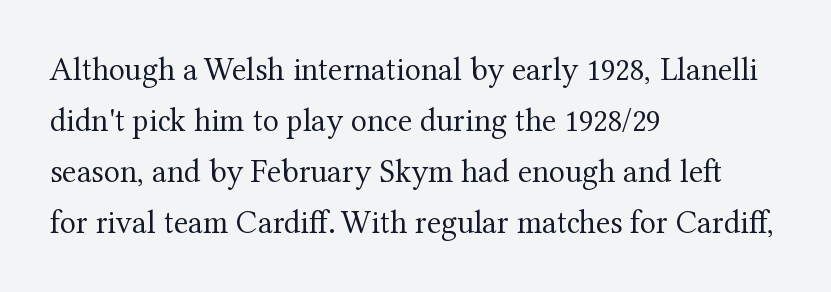
{"serif": "yes", "italic": "no", "bold": "no", "weight": "regular", "width": "normal", "stroke_contrast": "medium", "x_height": "medium", "monospaced": "no", "underline": "no", "align": "left", "line_spacing": "normal", "line_spacing_ratio": 1.55, "letter_spacing": "normal", "letter_spacing_em": 0.0, "glyph_px": 33}
